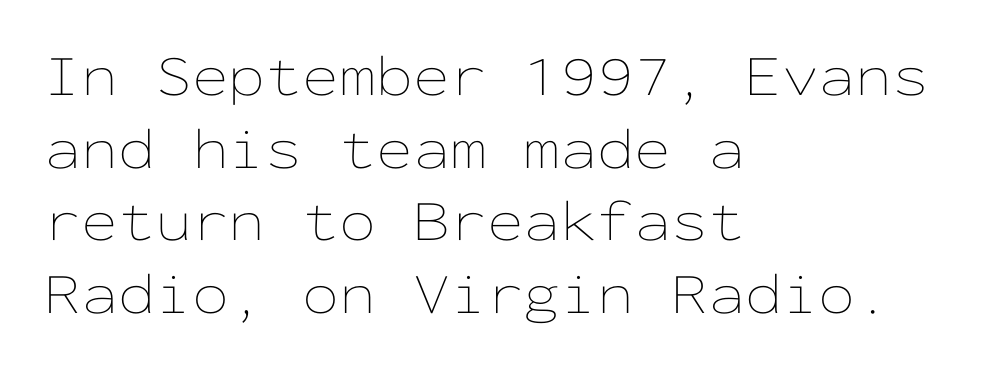
It's the straight-up-and-down kind of type. Plain, unruled lines of type. Line beginnings align vertically; line endings do not. The letters look calm and open, with moderate or lighter stems.
